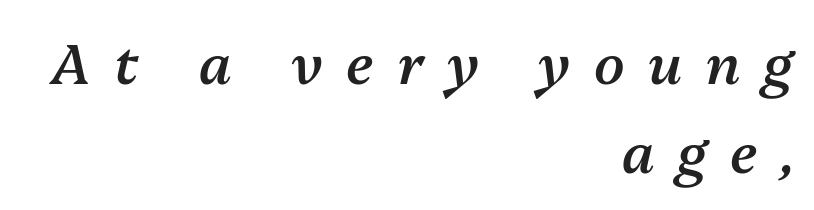
Q: Is the text bold? A: Semi-bold.
Q: Is the text italic (slanted)? A: Yes, it leans right by about 13 degrees.
Q: Is the text underlined? A: No.
Q: How is the paragraph aligned? A: Right-aligned.
Q: Is the spacing between letters normal or unusually wide? A: Unusually wide.
Q: Is the spacing between lines tight, normal or loose? A: Normal.
Q: Width (condensed, normal, or wide)? A: Normal.
Q: Stroke contrast? A: Medium.
Q: x-height? A: Medium.
Q: Monospaced? A: No.
